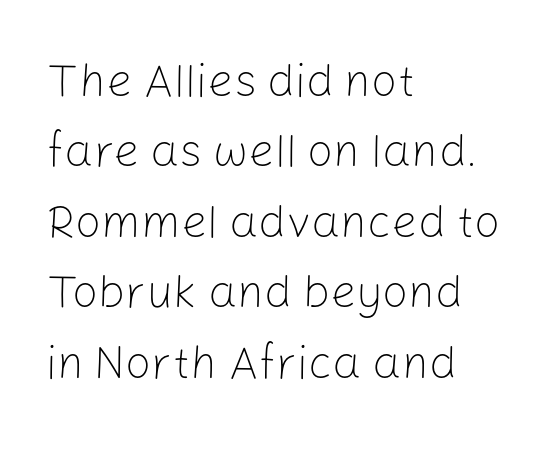
Q: Is the text bold? A: No.
Q: Is the text italic (slanted)? A: No, it is upright.
Q: Is the typeface a serif or a sans-serif typeface? A: Sans-serif.
Q: Is the text underlined? A: No.
Q: How is the paragraph aligned? A: Left-aligned.
Q: Is the spacing between letters normal or unusually wide? A: Normal.
Q: Is the spacing between lines tight, normal or loose? A: Normal.
Q: Width (condensed, normal, or wide)? A: Normal.
Q: Stroke contrast? A: Low.
Q: x-height? A: Medium.
Q: Monospaced? A: No.
